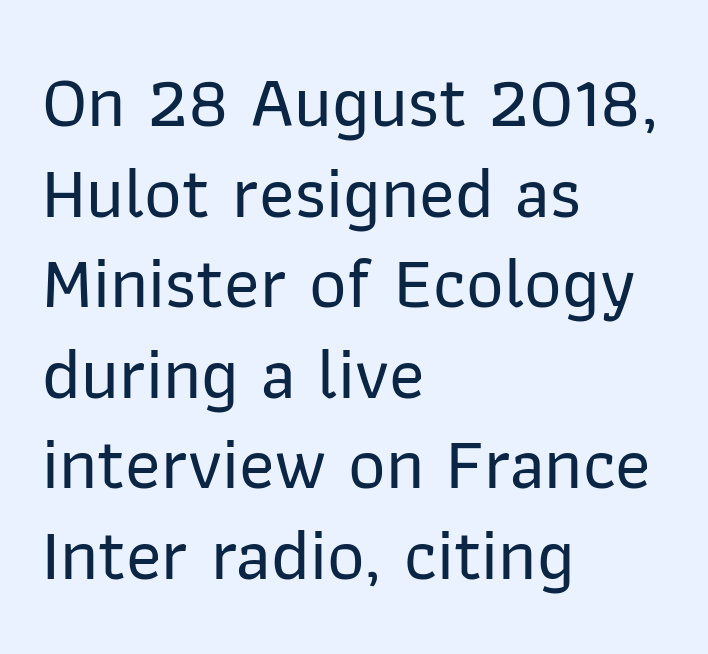
Default kerning and tracking; the words read as compact shapes. In terms of letterform style, serifs are entirely absent. Underlining? Definitely not there. Posture: upright roman.
